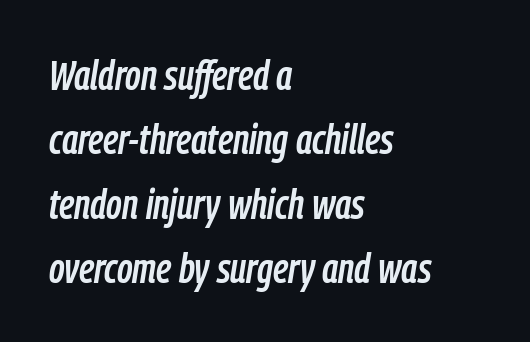
The image shows 42 px condensed type, italic (leaning right); set left-aligned, normal line spacing (1.53x), normal letter spacing, not underlined; low stroke contrast and a medium x-height.
